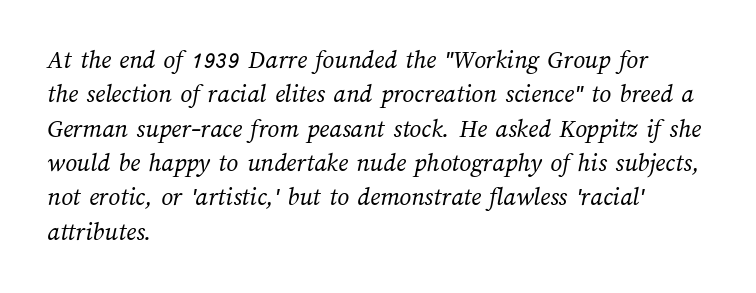
The image shows 26 px text type; set left-aligned, normal line spacing (1.32x), normal letter spacing, not underlined.
